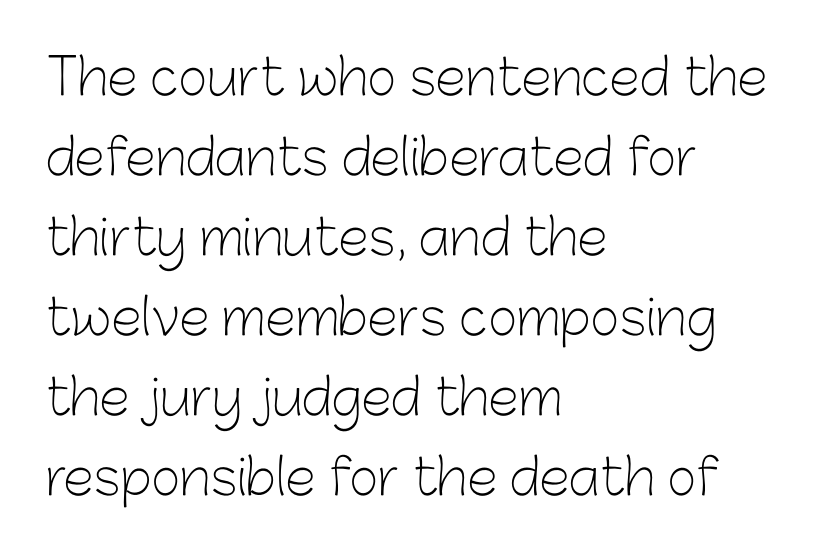
The image shows 50 px light sans-serif type, upright; set left-aligned, normal line spacing (1.6x), normal letter spacing, not underlined; low stroke contrast and a medium x-height.
